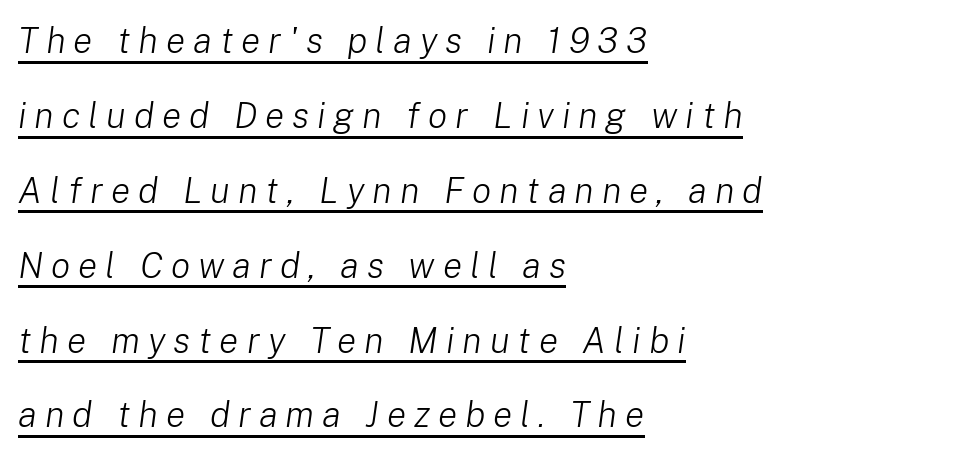
Left-aligned paragraph, ragged on the right. The passage shown stacks its lines with a broad gap. The face used here appears with an underline applied. Is this a fixed-width face? No — the glyphs have proportional, varying widths.
